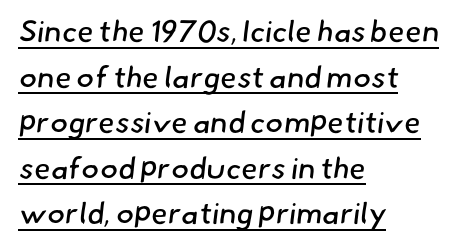
Notice how descenders clear the ascenders below comfortably — that's standard leading. Between one letter and the next there's only the usual sliver of space. The rendering uses natural spacing where letterforms have individual widths. Is this a sans? Yes — the strokes have no serifs. Does a line run under the words? Yes, clearly.
